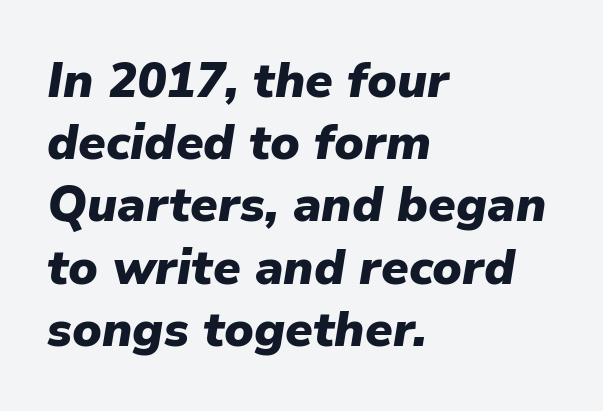
The image shows 49 px heavy type, italic (leaning right); set left-aligned, normal line spacing (1.27x), normal letter spacing, not underlined; low stroke contrast and a medium x-height.
